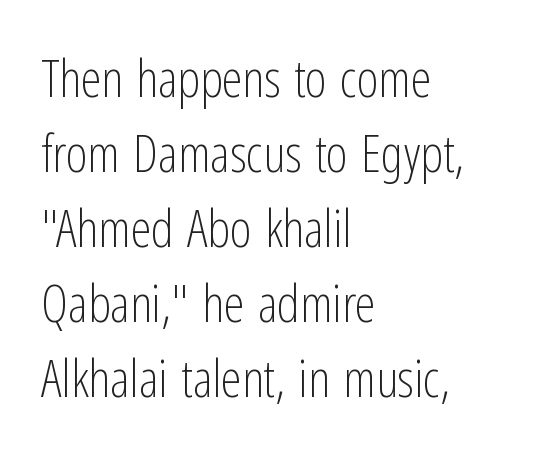
Q: Is the text bold? A: No.
Q: Is the text italic (slanted)? A: No, it is upright.
Q: Is the typeface a serif or a sans-serif typeface? A: Sans-serif.
Q: Is the text underlined? A: No.
Q: How is the paragraph aligned? A: Left-aligned.
Q: Is the spacing between letters normal or unusually wide? A: Normal.
Q: Is the spacing between lines tight, normal or loose? A: Normal.
Q: Width (condensed, normal, or wide)? A: Condensed.
Q: Stroke contrast? A: Low.
Q: x-height? A: Medium.
Q: Monospaced? A: No.
